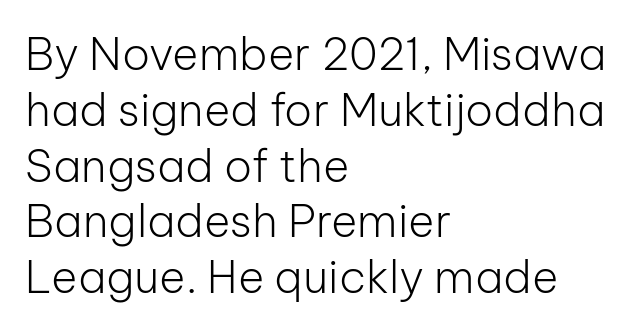
Each letter keeps its own natural width here, so spacing adapts to shape. It's the straight-up-and-down kind of type. The horizontal fit of the characters is conventional and even. One-word summary of the alignment: left. Stems and bowls with no extra thickness — not bold. The baseline area is clear.
